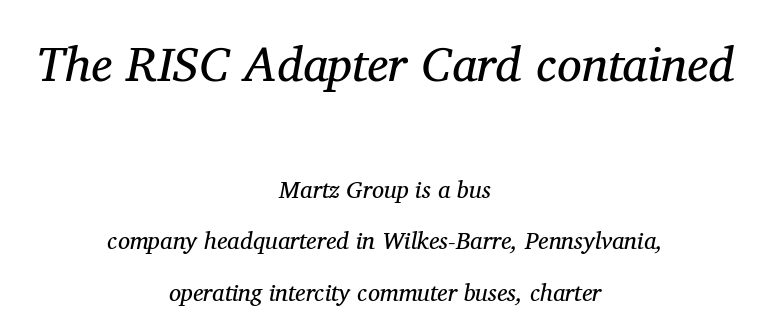
{"serif": "yes", "italic": "yes", "lean": "right", "slant_degrees": 11, "bold": "no", "weight": "regular", "width": "normal", "stroke_contrast": "medium", "x_height": "medium", "monospaced": "no", "underline": "no", "align": "center", "line_spacing": "loose", "line_spacing_ratio": 2.14, "letter_spacing": "normal", "letter_spacing_em": 0.0, "larger_block": "first", "size_ratio": 2.04, "glyph_px": 49}
